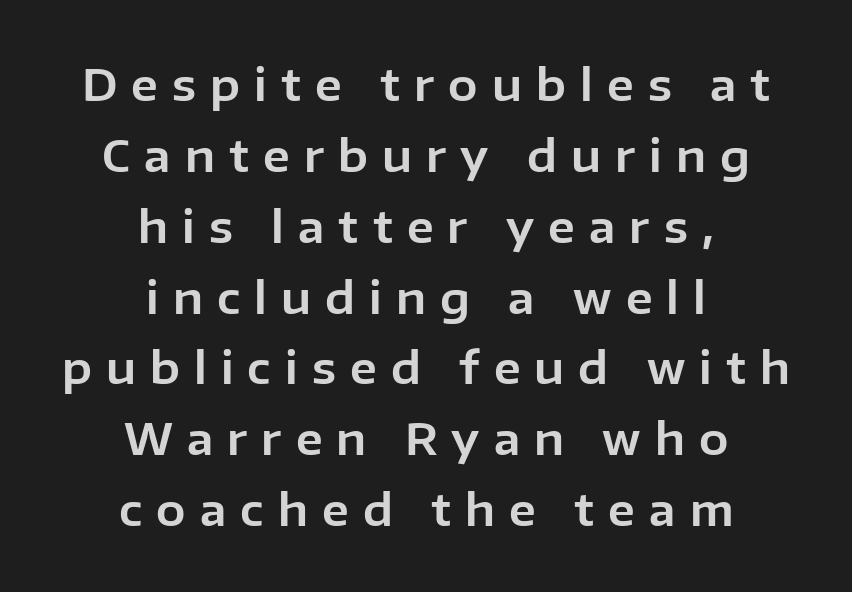
This sample has the flowing, uneven cadence of proportional lettering. In terms of letterform style, serifs are entirely absent. Nobody drew a line under any word here. The horizontal fit of the characters is loose and conspicuously gappy.
